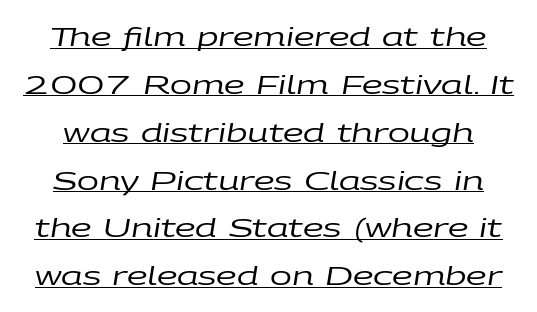
Q: Is the text bold? A: No.
Q: Is the text italic (slanted)? A: Yes, it leans right by about 9 degrees.
Q: Is the text underlined? A: Yes.
Q: Is the spacing between letters normal or unusually wide? A: Normal.
